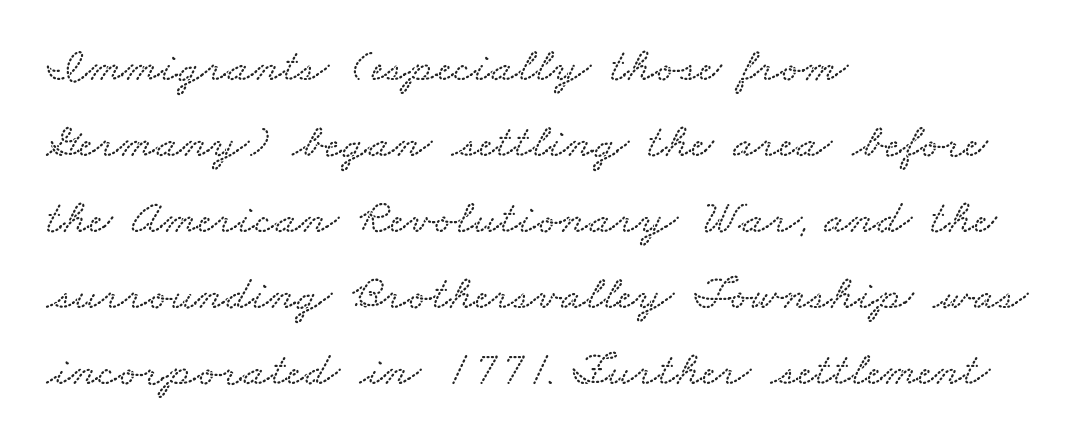
The image shows 49 px wide type; set left-aligned, normal line spacing (1.55x), normal letter spacing, not underlined; low stroke contrast and a small x-height.
